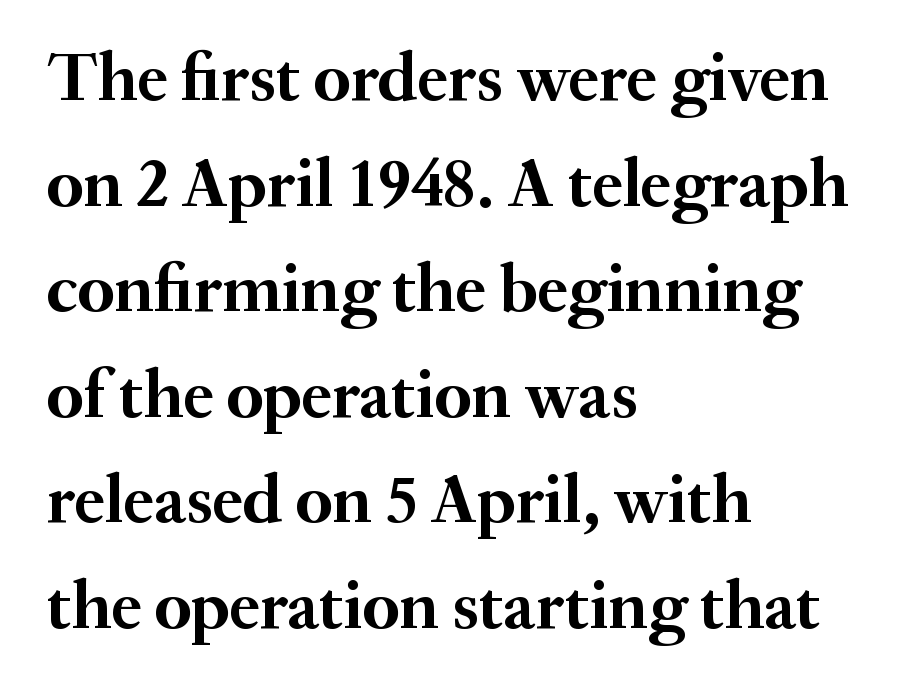
Yep, those are serifs on the letters. Designer's note — italics off, roman on. What stands out about the letter spacing? Nothing — it is the standard amount. Spacing verdict: proportional, widths tailored to each character. Alignment: flush left. The baseline area is clear.
